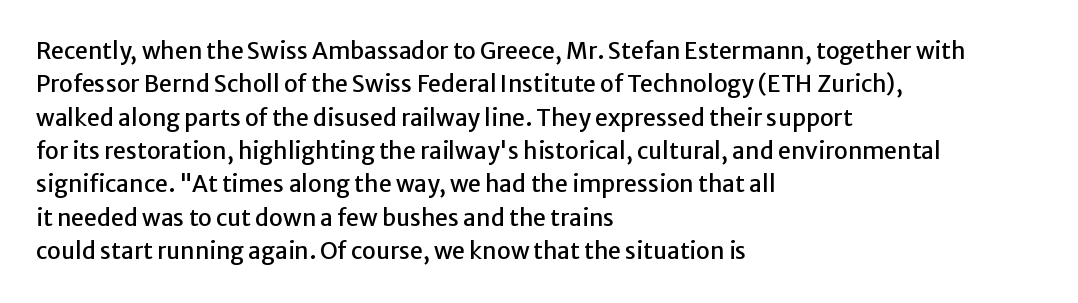
Q: Is the text italic (slanted)? A: No, it is upright.
Q: Is the text underlined? A: No.
Q: How is the paragraph aligned? A: Left-aligned.
Q: Is the spacing between letters normal or unusually wide? A: Normal.
Q: Is the spacing between lines tight, normal or loose? A: Normal.
